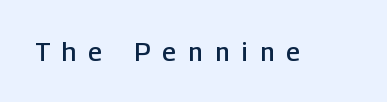
The tracking jumps out immediately: characters are airy and widely separated. Students, this is semibold: more ink than regular, less than bold. Style check: upright. The passage shown is not underscored anywhere.
